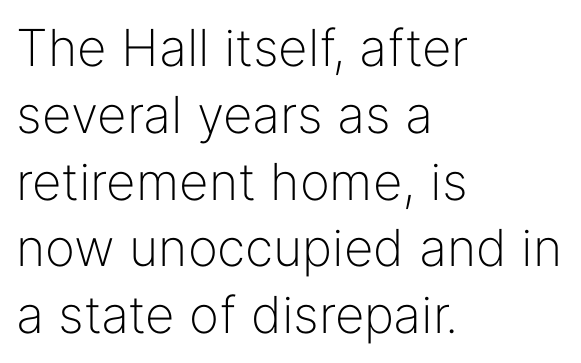
{"serif": "no", "italic": "no", "bold": "no", "weight": "light", "width": "normal", "stroke_contrast": "low", "x_height": "medium", "monospaced": "no", "underline": "no", "align": "left", "line_spacing": "normal", "line_spacing_ratio": 1.31, "letter_spacing": "normal", "letter_spacing_em": 0.0, "glyph_px": 51}
